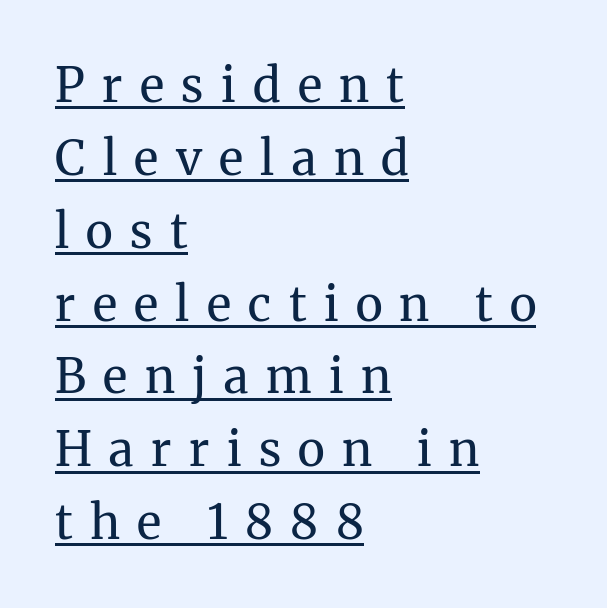
{"serif": "yes", "italic": "no", "bold": "no", "weight": "regular", "width": "normal", "stroke_contrast": "medium", "x_height": "medium", "monospaced": "no", "underline": "yes", "align": "left", "line_spacing": "normal", "line_spacing_ratio": 1.55, "letter_spacing": "wide", "letter_spacing_em": 0.37, "glyph_px": 47}
